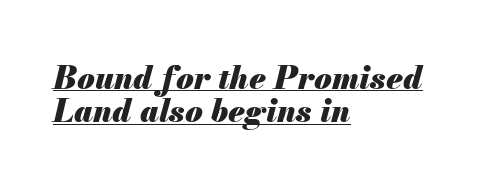
{"italic": "yes", "lean": "right", "slant_degrees": 13, "bold": "yes", "weight": "heavy", "width": "normal", "stroke_contrast": "medium", "x_height": "small", "monospaced": "no", "underline": "yes", "align": "left", "line_spacing": "tight", "line_spacing_ratio": 1.04, "letter_spacing": "normal", "letter_spacing_em": 0.0, "glyph_px": 32}
